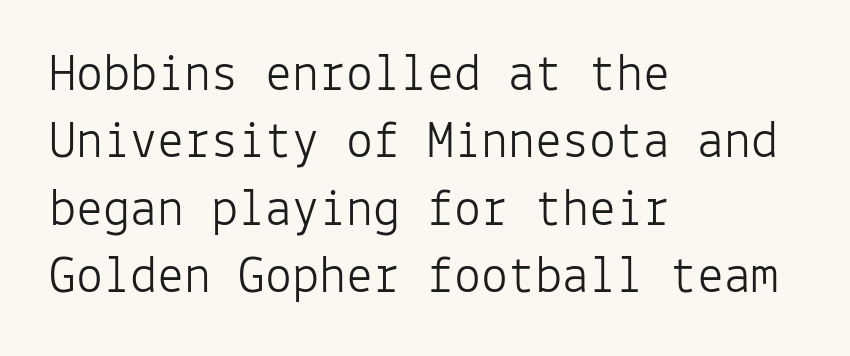
How would I describe the line gaps? Plain and ordinary. A light-to-regular cut is what we see here. Leftover space on each line is placed entirely after the last word. The rendering shows plain stroke endings on the letterforms — a sans-serif design. Fixed-width glyphs throughout — classic coding-font behaviour. Just letters on the line, the space beneath them empty.
